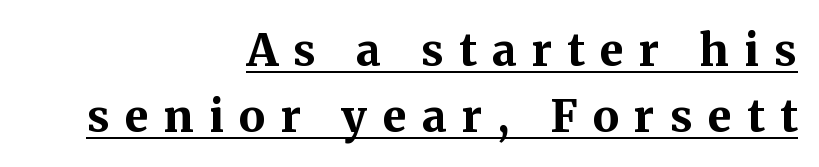
Q: Is the text bold? A: Yes.
Q: Is the text italic (slanted)? A: No, it is upright.
Q: Is the typeface a serif or a sans-serif typeface? A: Serif.
Q: Is the text underlined? A: Yes.
Q: How is the paragraph aligned? A: Right-aligned.
Q: Is the spacing between letters normal or unusually wide? A: Unusually wide.
Q: Is the spacing between lines tight, normal or loose? A: Normal.
Q: Width (condensed, normal, or wide)? A: Normal.
Q: Stroke contrast? A: Medium.
Q: x-height? A: Medium.
Q: Monospaced? A: No.
